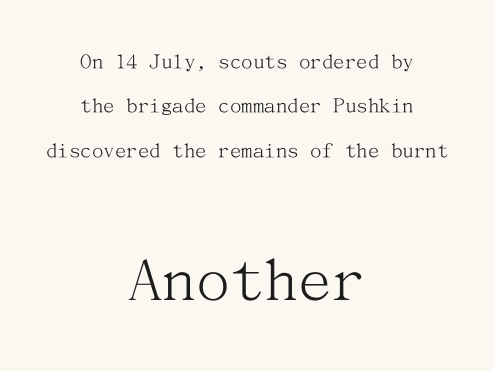
Decoration check: the copy has no underline. Leading is clearly above the norm, producing a sparse column. Scale increases going downward across the two blocks. Horizontal alignment here is central, giving a formal, balanced look. This sample uses a serif face.
